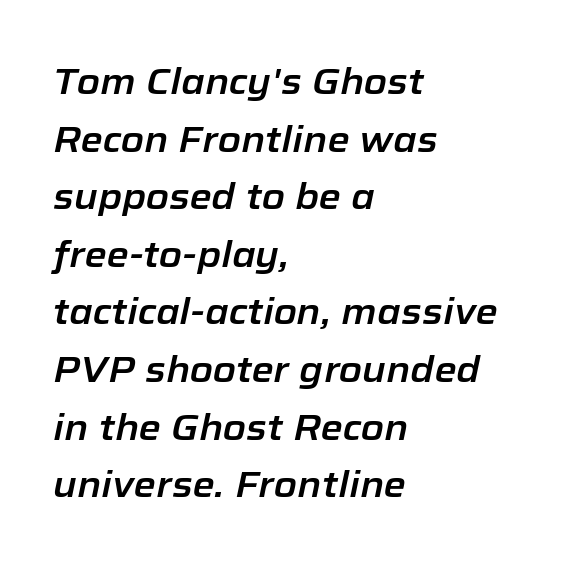
The image shows 36 px text type, italic (leaning right); set left-aligned, normal line spacing (1.6x), normal letter spacing, not underlined; low stroke contrast and a medium x-height.
